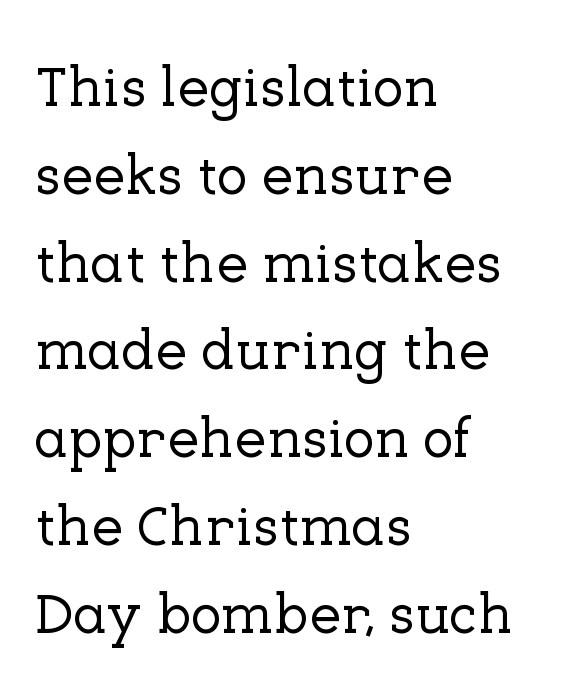
Italic: no, the glyphs are upright roman. The passage shown is typeset with a serif family. The lines in this sample share a left origin and differ only in where they stop. Think of a printed novel: that variable character pitch is what you see here.
